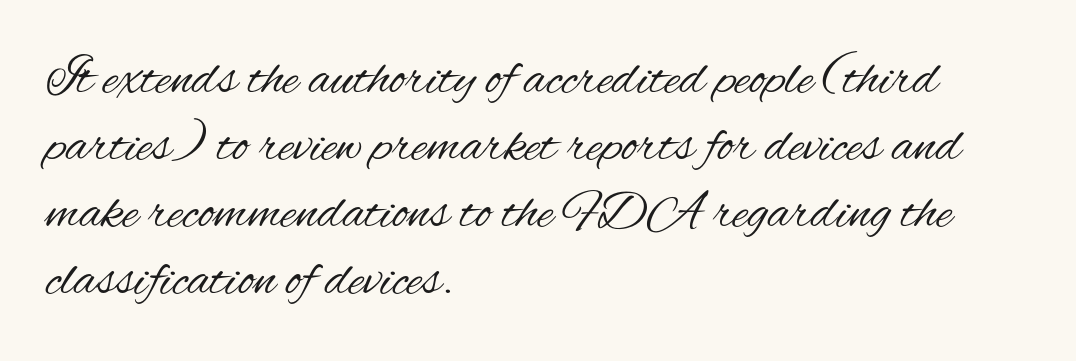
The image shows 54 px regular-weight, condensed sans-serif type; set left-aligned, line spacing 1.24x, normal letter spacing, not underlined; medium stroke contrast and a small x-height.
